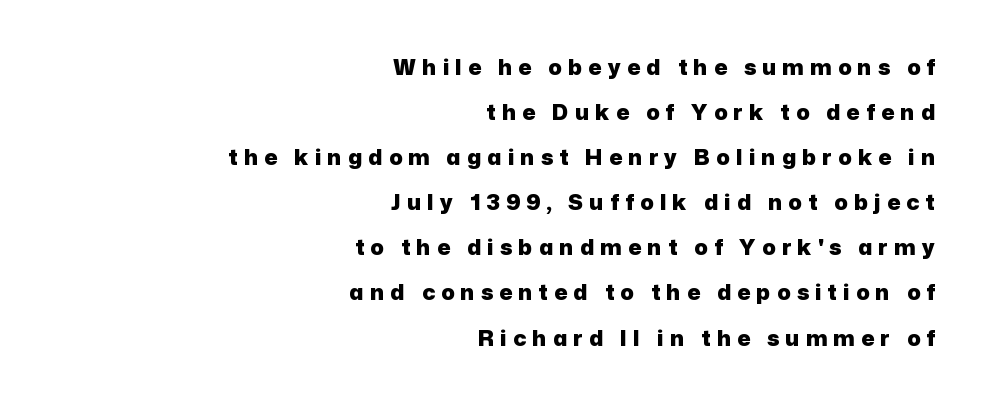
{"italic": "no", "bold": "yes", "underline": "no", "align": "right", "line_spacing": "loose", "line_spacing_ratio": 2.05, "letter_spacing": "wide", "letter_spacing_em": 0.28, "glyph_px": 22}
